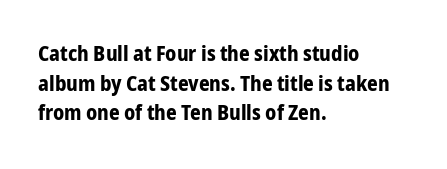
The vertical gap from one line to the next is medium. Beneath every word, the page is bare. Nothing unusual about the tracking: characters are spaced as the font intends. Its strokes are broad and dark, the hallmark of bold type. This sample uses an upright cut, with every glyph sitting square on the baseline. If you drew a ruler down the left edge, every line would touch it.
